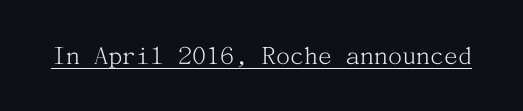
These glyphs show unthickened strokes, regular width or finer. Emphasis is given by a line drawn under the lettering. Nope, not italic — everything's standing straight. Caption: standard tracking, unaltered. Serifs: yes, visible at the terminals of the letterforms.
